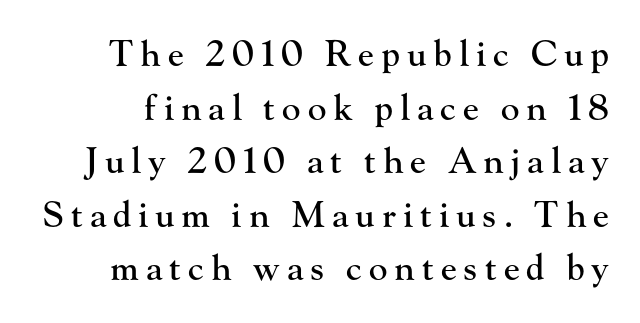
Regarding leading, the lines here are spaced in the standard way. Is this a fixed-width face? No — the glyphs have proportional, varying widths. A typesetter would mark this as roman, not italic. The gaps between neighbouring characters are conspicuously large.
